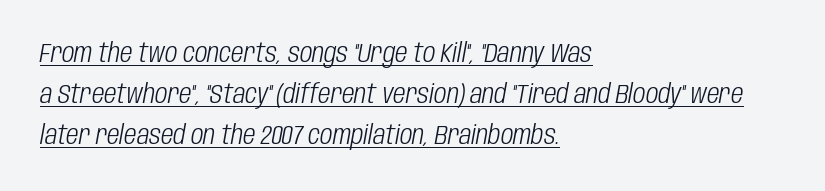
The image shows 27 px text type, italic (leaning right); set left-aligned, normal line spacing (1.51x), normal letter spacing, underlined.
